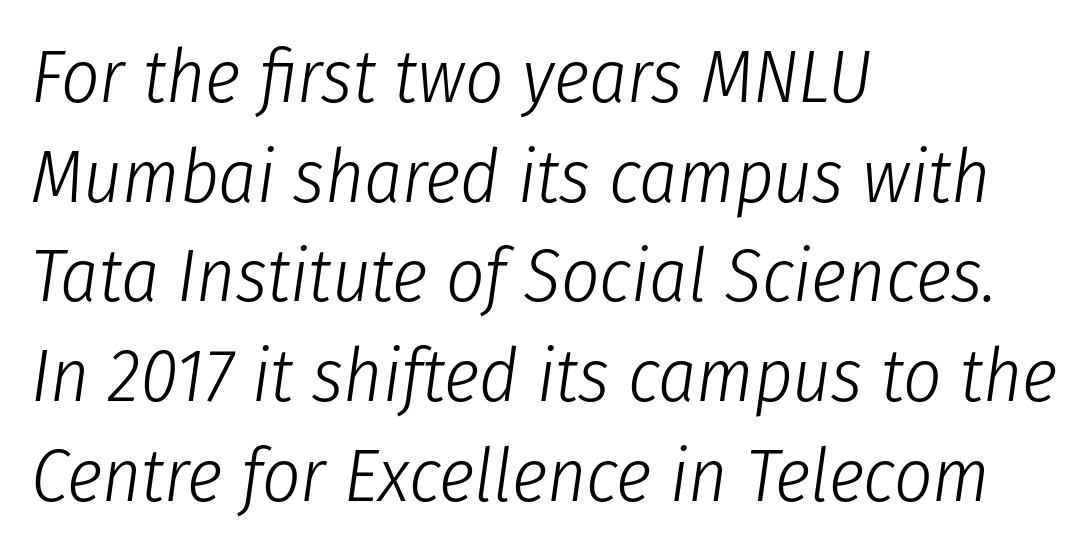
{"italic": "yes", "lean": "right", "slant_degrees": 8, "bold": "no", "weight": "light", "width": "condensed", "stroke_contrast": "low", "x_height": "medium", "monospaced": "no", "underline": "no", "align": "left", "line_spacing": "normal", "line_spacing_ratio": 1.33, "letter_spacing": "normal", "letter_spacing_em": 0.0, "glyph_px": 75}
